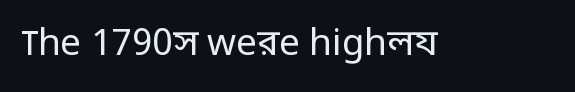
The image shows 37 px regular-weight sans-serif type, upright; set normal letter spacing, not underlined; low stroke contrast and a medium x-height.
